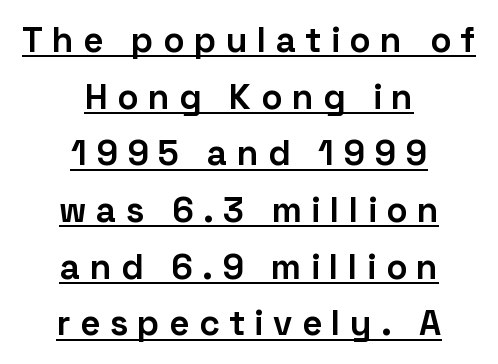
{"serif": "no", "italic": "no", "bold": "yes", "weight": "bold", "width": "normal", "stroke_contrast": "low", "x_height": "medium", "monospaced": "no", "underline": "yes", "align": "center", "line_spacing": "normal", "line_spacing_ratio": 1.62, "letter_spacing": "wide", "letter_spacing_em": 0.27, "glyph_px": 35}
